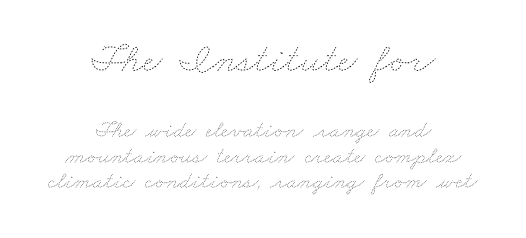
These lines are rendered in a variable-pitch font. This is not heavy type; no bold has been used. Tracking here is standard; glyphs follow each other at the usual distance. Check under the words: just untouched page.
